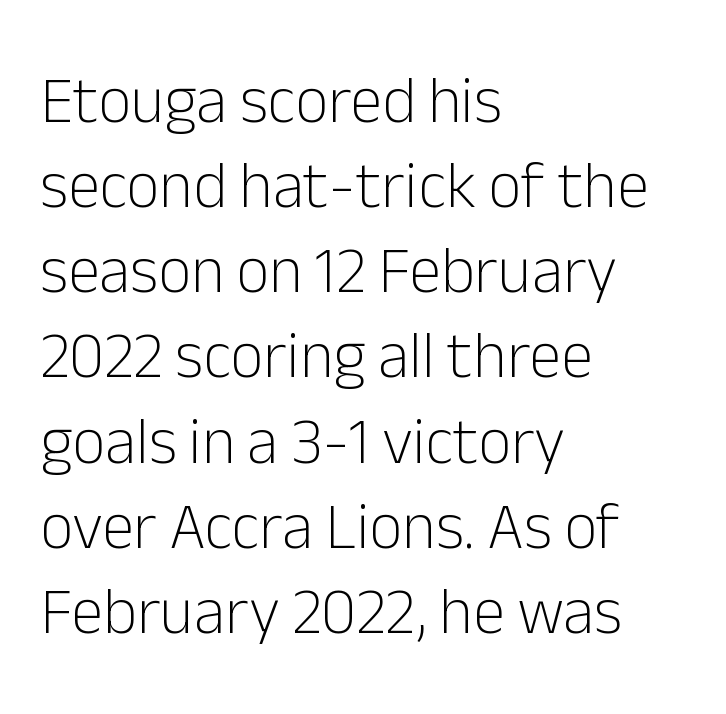
Q: Is the text bold? A: No.
Q: Is the text italic (slanted)? A: No, it is upright.
Q: Is the typeface a serif or a sans-serif typeface? A: Sans-serif.
Q: Is the text underlined? A: No.
Q: How is the paragraph aligned? A: Left-aligned.
Q: Is the spacing between letters normal or unusually wide? A: Normal.
Q: Is the spacing between lines tight, normal or loose? A: Normal.
Q: Width (condensed, normal, or wide)? A: Normal.
Q: Stroke contrast? A: Low.
Q: x-height? A: Medium.
Q: Monospaced? A: No.
